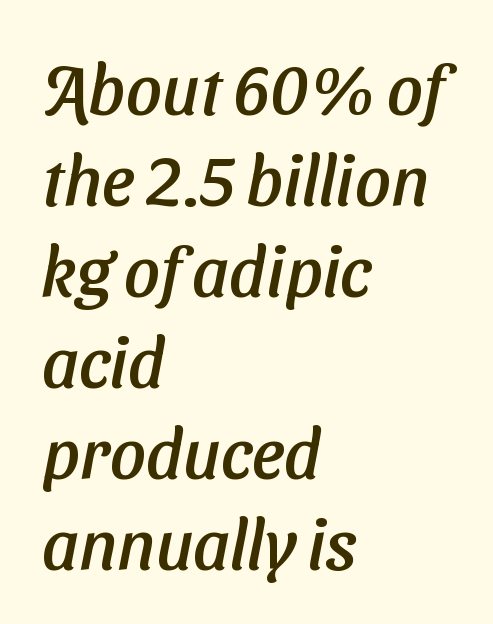
Q: Is the typeface a serif or a sans-serif typeface? A: Sans-serif.
Q: Is the text underlined? A: No.
Q: How is the paragraph aligned? A: Left-aligned.
Q: Is the spacing between letters normal or unusually wide? A: Normal.
Q: Is the spacing between lines tight, normal or loose? A: Normal.
Q: Width (condensed, normal, or wide)? A: Normal.
Q: Stroke contrast? A: Low.
Q: x-height? A: Medium.
Q: Monospaced? A: No.
